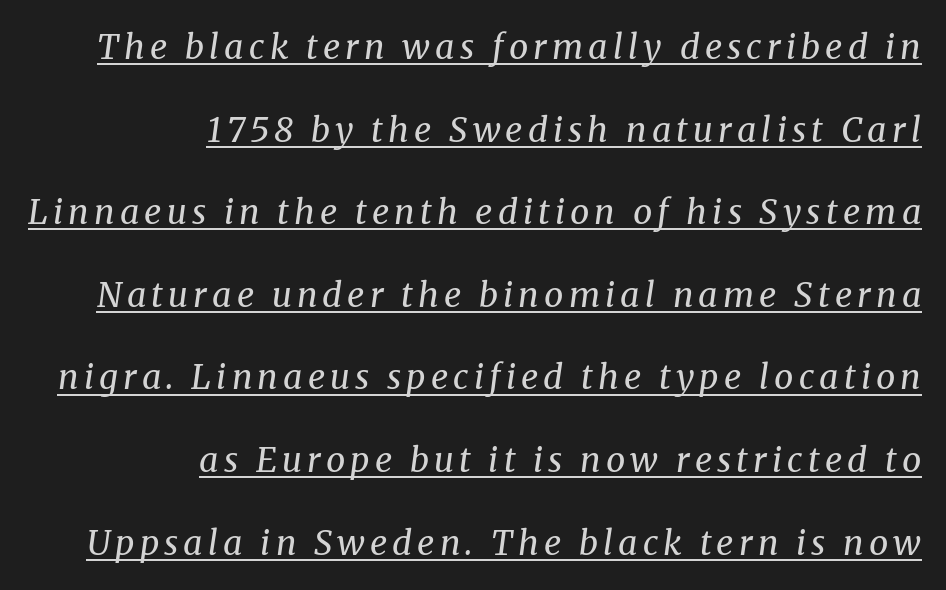
Q: Is the text bold? A: No.
Q: Is the text italic (slanted)? A: Yes, it leans right by about 8 degrees.
Q: Is the typeface a serif or a sans-serif typeface? A: Serif.
Q: Is the text underlined? A: Yes.
Q: How is the paragraph aligned? A: Right-aligned.
Q: Is the spacing between lines tight, normal or loose? A: Loose.
Q: Width (condensed, normal, or wide)? A: Normal.
Q: Stroke contrast? A: Medium.
Q: x-height? A: Medium.
Q: Monospaced? A: No.
